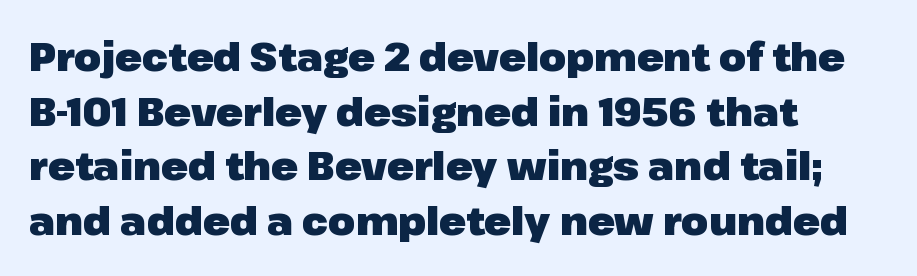
The image shows 39 px heavy sans-serif type, upright; set left-aligned, normal line spacing (1.4x), normal letter spacing, not underlined; low stroke contrast and a medium x-height.
